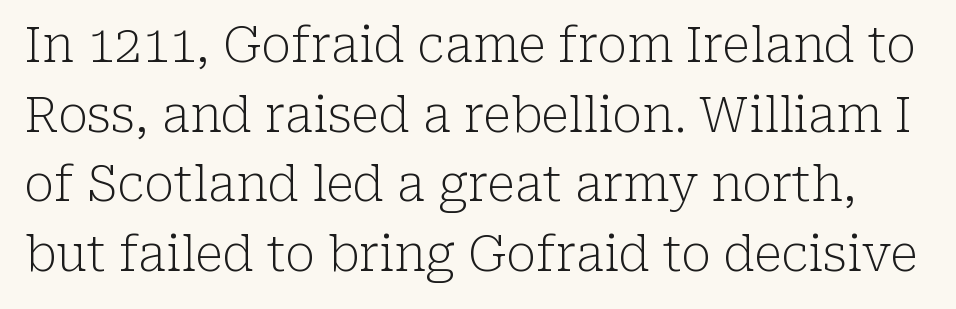
Here the designer chose a conventional face with non-uniform glyph widths. The typeface has the unassuming heft of standard copy or less. Classification — serif. Quick note: interline space is typical.
